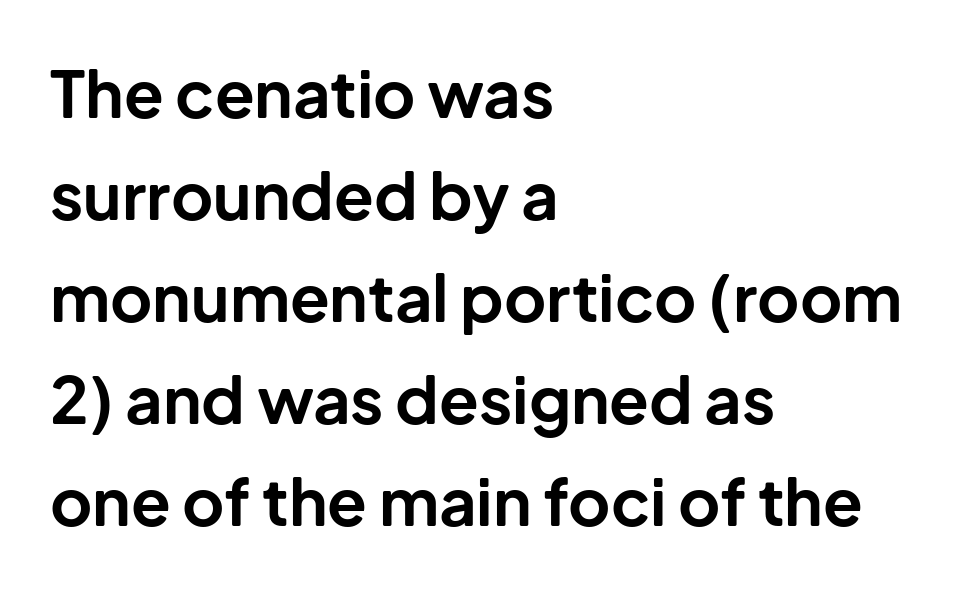
Q: Is the text bold? A: Yes.
Q: Is the text italic (slanted)? A: No, it is upright.
Q: Is the typeface a serif or a sans-serif typeface? A: Sans-serif.
Q: Is the text underlined? A: No.
Q: How is the paragraph aligned? A: Left-aligned.
Q: Is the spacing between letters normal or unusually wide? A: Normal.
Q: Is the spacing between lines tight, normal or loose? A: Normal.
Q: Width (condensed, normal, or wide)? A: Normal.
Q: Stroke contrast? A: Low.
Q: x-height? A: Medium.
Q: Monospaced? A: No.
